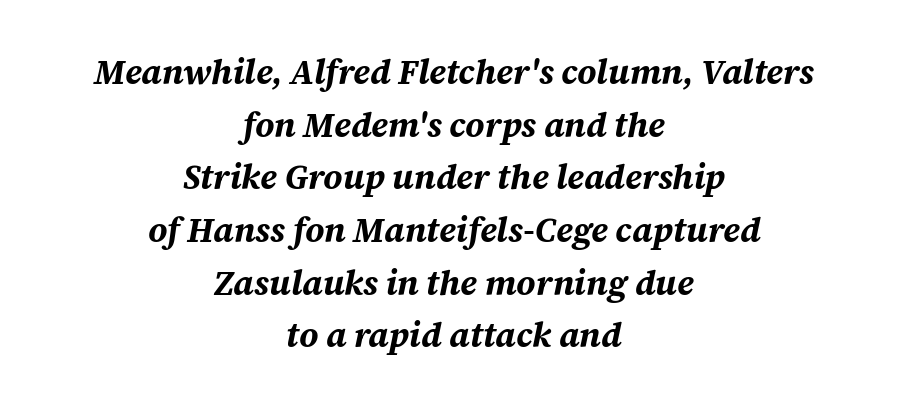
The glyphs look as if they've been sheared to an angle. This sample has the flowing, uneven cadence of proportional lettering. Descender tails drop into unmarked territory. Look at the tracking — it's just the regular setting, nothing added.
